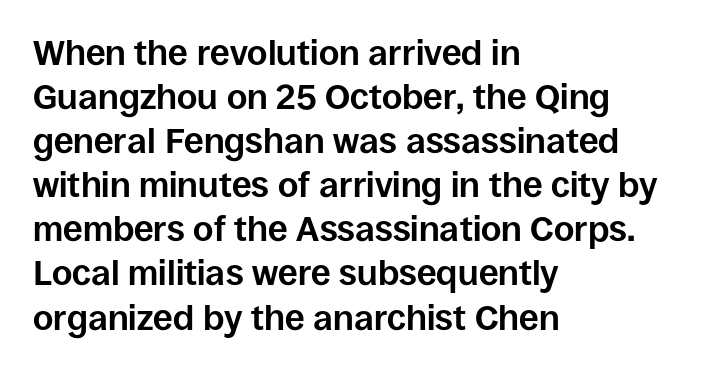
{"serif": "no", "italic": "no", "bold": "yes", "weight": "bold", "width": "normal", "stroke_contrast": "low", "x_height": "large", "monospaced": "no", "underline": "no", "align": "left", "line_spacing": "normal", "line_spacing_ratio": 1.26, "letter_spacing": "normal", "letter_spacing_em": 0.0, "glyph_px": 35}
